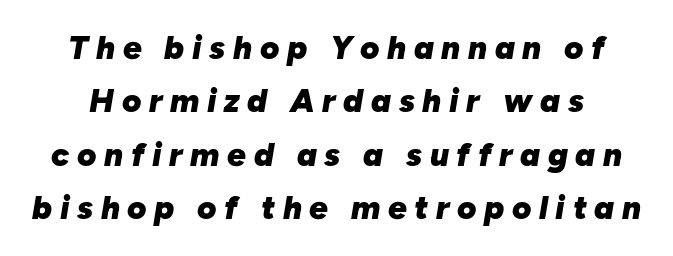
Q: Is the text bold? A: Yes.
Q: Is the text italic (slanted)? A: Yes, it leans right by about 10 degrees.
Q: Is the text underlined? A: No.
Q: Is the spacing between letters normal or unusually wide? A: Unusually wide.
Q: Is the spacing between lines tight, normal or loose? A: Normal.
Q: Width (condensed, normal, or wide)? A: Normal.
Q: Stroke contrast? A: Low.
Q: x-height? A: Medium.
Q: Monospaced? A: No.
